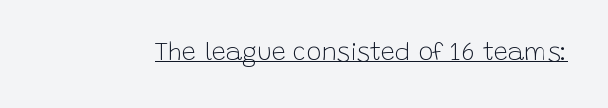
The letterforms sit at book weight or below. Posture: upright roman. Here the glyphs are tracked normally, forming tight word shapes. The words here are underlined.
